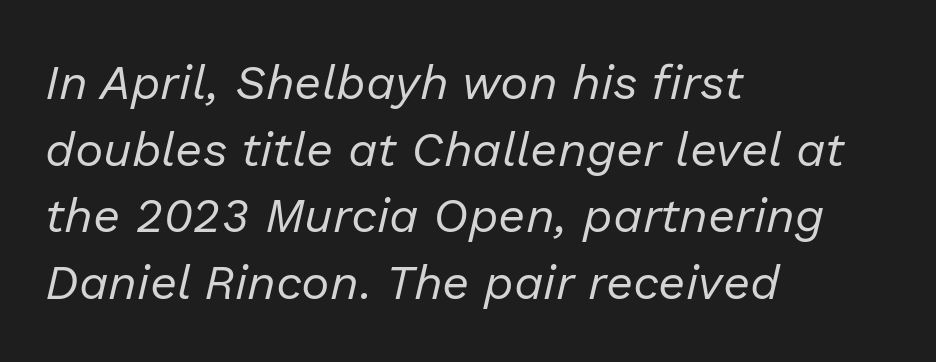
{"italic": "yes", "lean": "right", "slant_degrees": 13, "bold": "no", "weight": "regular", "width": "normal", "stroke_contrast": "low", "x_height": "medium", "monospaced": "no", "underline": "no", "align": "left", "line_spacing": "normal", "line_spacing_ratio": 1.39, "letter_spacing": "normal", "letter_spacing_em": 0.0, "glyph_px": 48}
